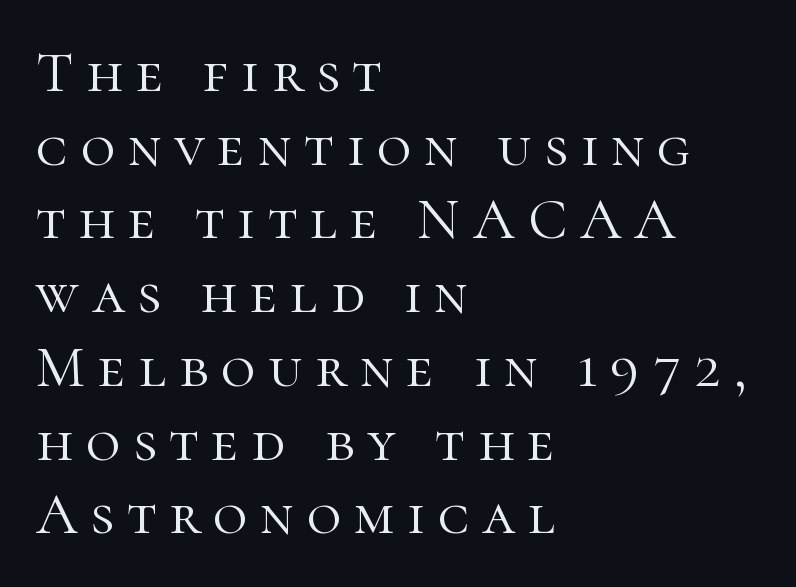
{"serif": "yes", "italic": "no", "bold": "no", "weight": "light", "width": "normal", "stroke_contrast": "high", "x_height": "medium", "monospaced": "no", "underline": "no", "align": "left", "line_spacing": "normal", "line_spacing_ratio": 1.25, "letter_spacing": "wide", "letter_spacing_em": 0.22, "glyph_px": 59}
